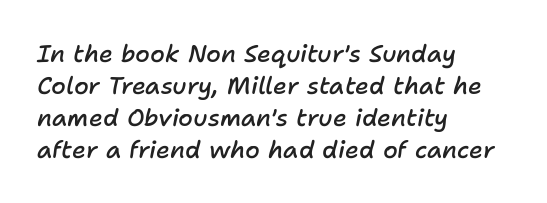
Q: Is the text bold? A: Semi-bold.
Q: Is the text italic (slanted)? A: Yes, it leans right by about 11 degrees.
Q: Is the text underlined? A: No.
Q: How is the paragraph aligned? A: Left-aligned.
Q: Is the spacing between letters normal or unusually wide? A: Normal.
Q: Is the spacing between lines tight, normal or loose? A: Normal.
